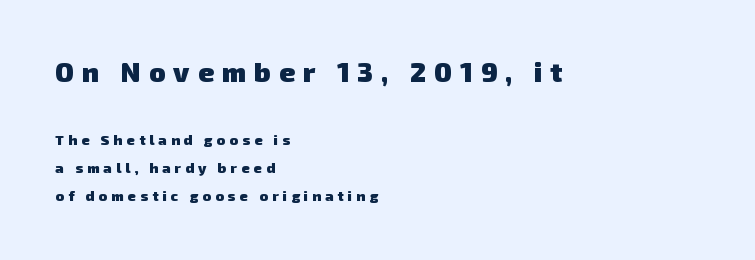
{"bold": "yes", "underline": "no", "align": "left", "line_spacing": "loose", "line_spacing_ratio": 2.01, "letter_spacing": "wide", "letter_spacing_em": 0.3, "larger_block": "first", "size_ratio": 1.93, "glyph_px": 27}
